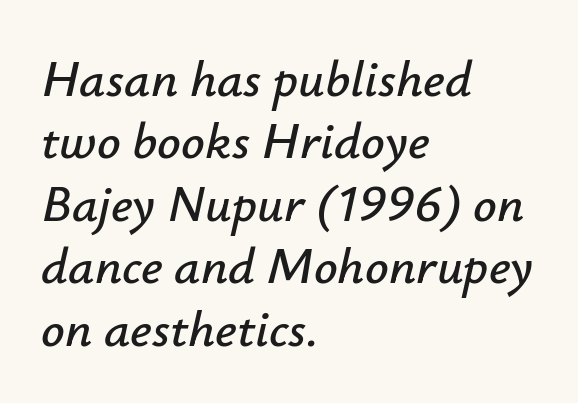
The strip under each line holds only bare page. The rag falls on the right side of this text block. Varying glyph widths throughout — classic text-font behaviour. Glyph-to-glyph distance matches everyday printed text. You can tell it's italic because the verticals aren't actually vertical.
